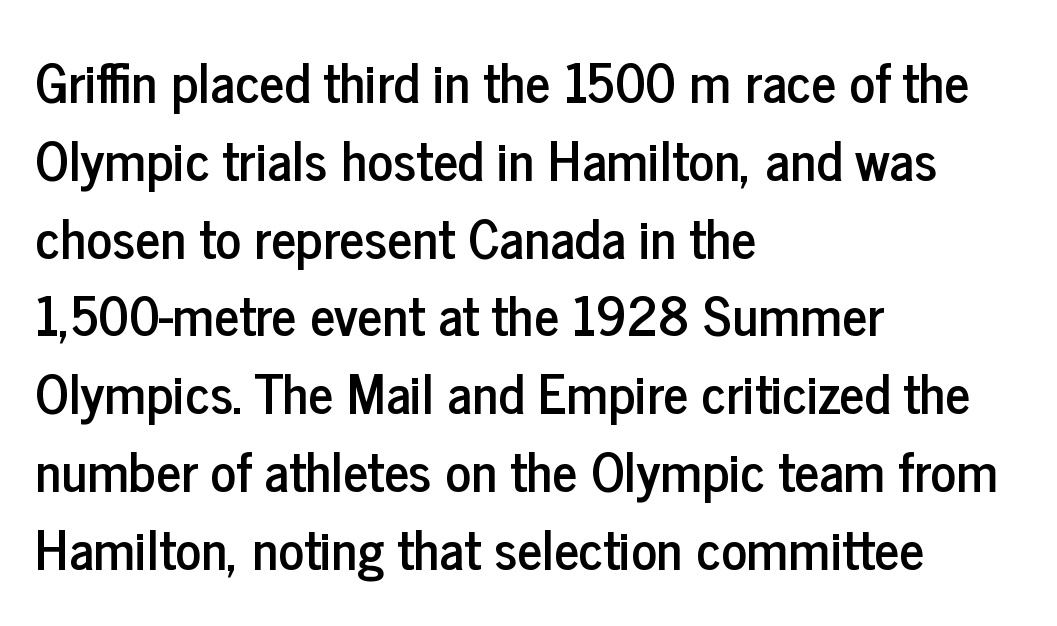
Q: Is the text italic (slanted)? A: No, it is upright.
Q: Is the typeface a serif or a sans-serif typeface? A: Sans-serif.
Q: Is the text underlined? A: No.
Q: How is the paragraph aligned? A: Left-aligned.
Q: Is the spacing between letters normal or unusually wide? A: Normal.
Q: Is the spacing between lines tight, normal or loose? A: Normal.
Q: Width (condensed, normal, or wide)? A: Condensed.
Q: Stroke contrast? A: Low.
Q: x-height? A: Medium.
Q: Monospaced? A: No.
